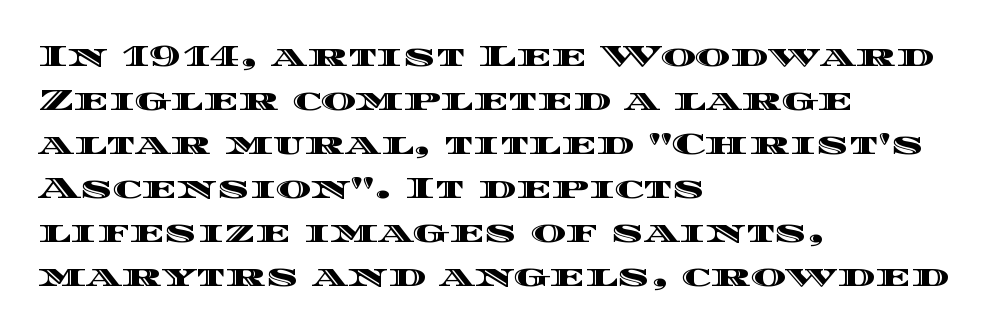
{"italic": "no", "width": "wide", "x_height": "large", "monospaced": "no", "underline": "no", "align": "left", "line_spacing": "normal", "line_spacing_ratio": 1.47, "letter_spacing": "normal", "letter_spacing_em": 0.0, "glyph_px": 30}
